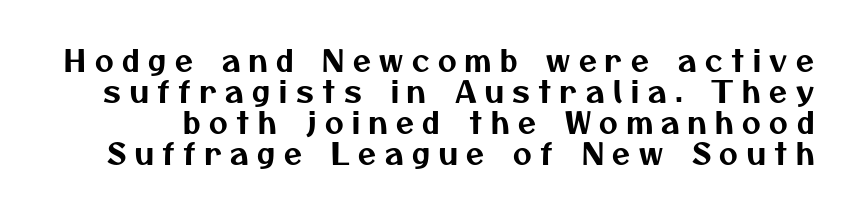
Q: Is the typeface a serif or a sans-serif typeface? A: Sans-serif.
Q: Is the text underlined? A: No.
Q: Is the spacing between letters normal or unusually wide? A: Unusually wide.
Q: Is the spacing between lines tight, normal or loose? A: Tight.
Q: Width (condensed, normal, or wide)? A: Normal.
Q: Stroke contrast? A: Medium.
Q: x-height? A: Medium.
Q: Monospaced? A: No.
